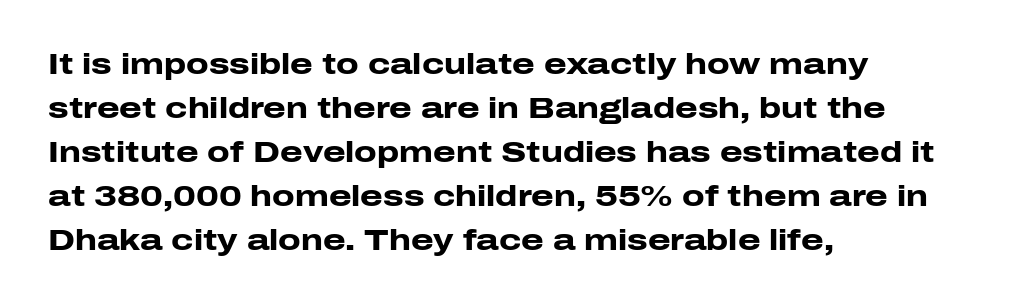
{"serif": "no", "italic": "no", "bold": "yes", "weight": "heavy", "width": "wide", "stroke_contrast": "low", "x_height": "medium", "monospaced": "no", "underline": "no", "align": "left", "line_spacing": "normal", "line_spacing_ratio": 1.52, "letter_spacing": "normal", "letter_spacing_em": 0.0, "glyph_px": 29}
